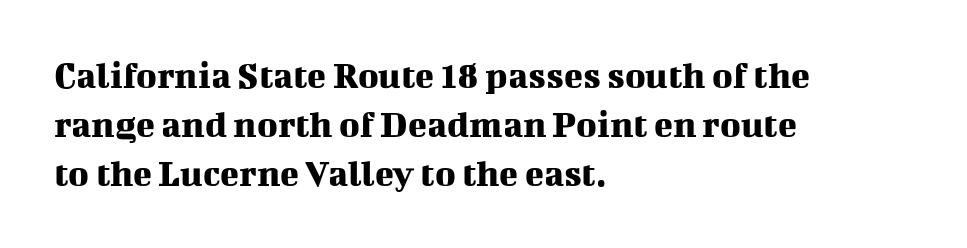
Q: Is the text italic (slanted)? A: No, it is upright.
Q: Is the typeface a serif or a sans-serif typeface? A: Serif.
Q: Is the text underlined? A: No.
Q: How is the paragraph aligned? A: Left-aligned.
Q: Is the spacing between letters normal or unusually wide? A: Normal.
Q: Is the spacing between lines tight, normal or loose? A: Normal.
Q: Width (condensed, normal, or wide)? A: Normal.
Q: Stroke contrast? A: Medium.
Q: x-height? A: Medium.
Q: Monospaced? A: No.
